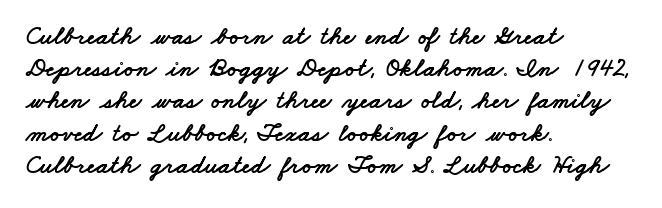
{"underline": "no", "align": "left", "line_spacing_ratio": 1.24, "letter_spacing": "normal", "letter_spacing_em": 0.0, "glyph_px": 26}
